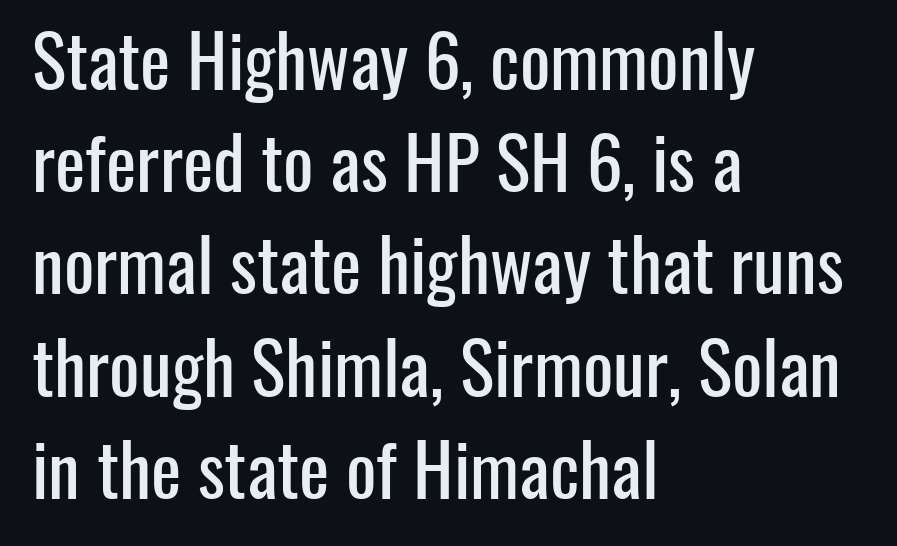
Q: Is the text italic (slanted)? A: No, it is upright.
Q: Is the typeface a serif or a sans-serif typeface? A: Sans-serif.
Q: Is the text underlined? A: No.
Q: How is the paragraph aligned? A: Left-aligned.
Q: Is the spacing between letters normal or unusually wide? A: Normal.
Q: Is the spacing between lines tight, normal or loose? A: Normal.
Q: Width (condensed, normal, or wide)? A: Condensed.
Q: Stroke contrast? A: Low.
Q: x-height? A: Medium.
Q: Monospaced? A: No.
